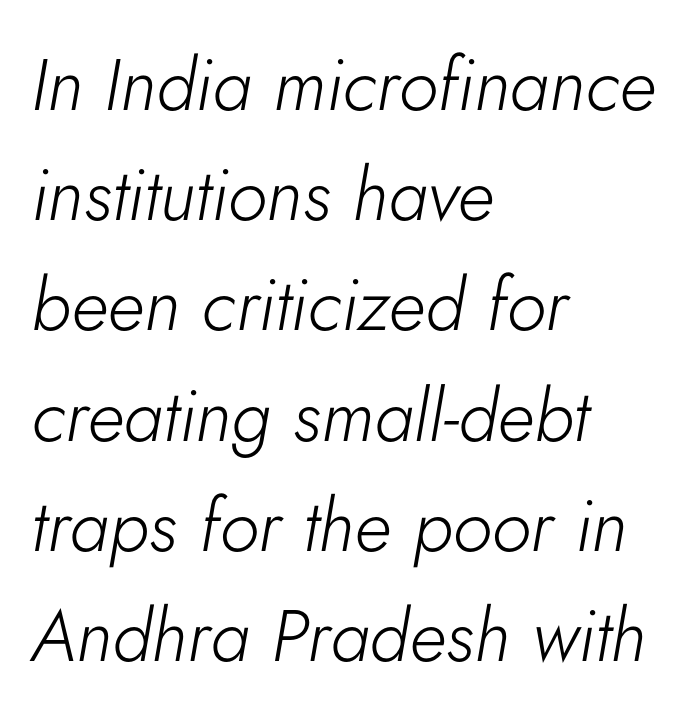
The image shows 73 px light type, italic (leaning right); set left-aligned, normal line spacing (1.51x), normal letter spacing, not underlined; low stroke contrast and a small x-height.
